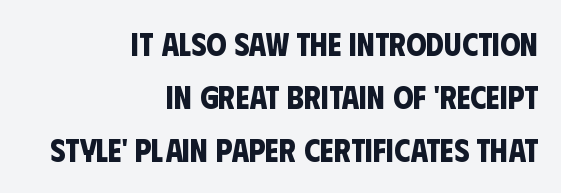
The image shows 32 px bold, condensed sans-serif type; set right-aligned, normal line spacing (1.66x), normal letter spacing, not underlined; low stroke contrast and a large x-height.
